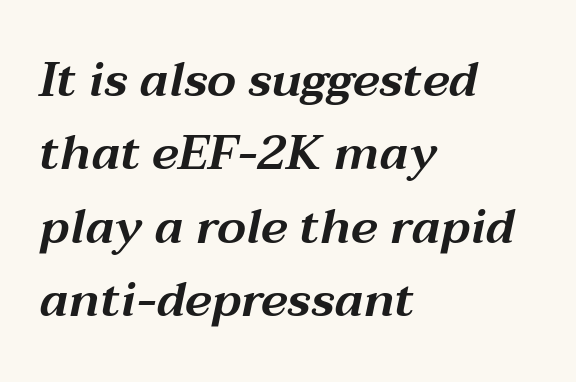
{"italic": "yes", "lean": "right", "slant_degrees": 12, "width": "wide", "stroke_contrast": "medium", "x_height": "medium", "monospaced": "no", "underline": "no", "align": "left", "line_spacing": "normal", "line_spacing_ratio": 1.53, "letter_spacing": "normal", "letter_spacing_em": 0.0, "glyph_px": 48}
